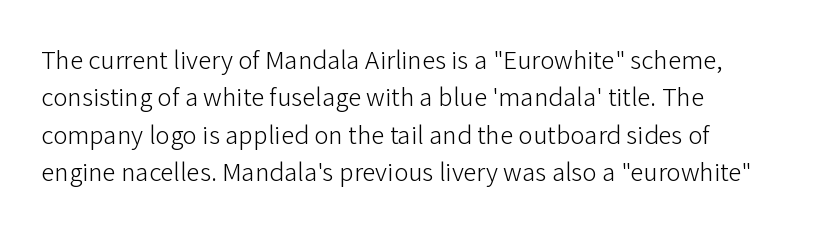
{"italic": "no", "bold": "no", "underline": "no", "align": "left", "line_spacing": "normal", "line_spacing_ratio": 1.38, "letter_spacing": "normal", "letter_spacing_em": 0.0, "glyph_px": 27}
